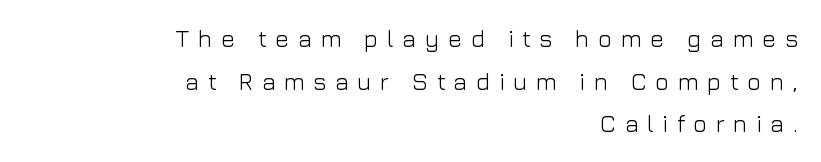
The image shows 24 px text type, upright; set right-aligned, line spacing 1.78x, unusually wide letter spacing (+0.35 em), not underlined.
